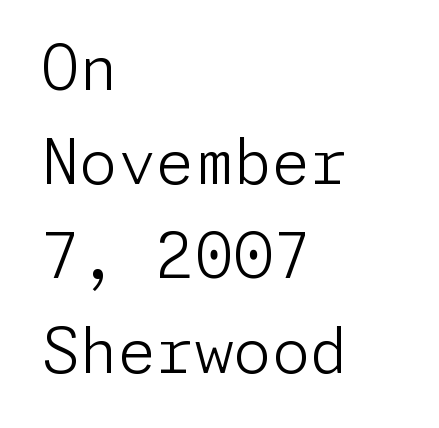
Alignment: flush left. Spacing between characters is what you'd get straight out of the box. Has an underline been added? It has not. In terms of leading, this rendering sits right in the middle. The letterforms sit at book weight or below.
